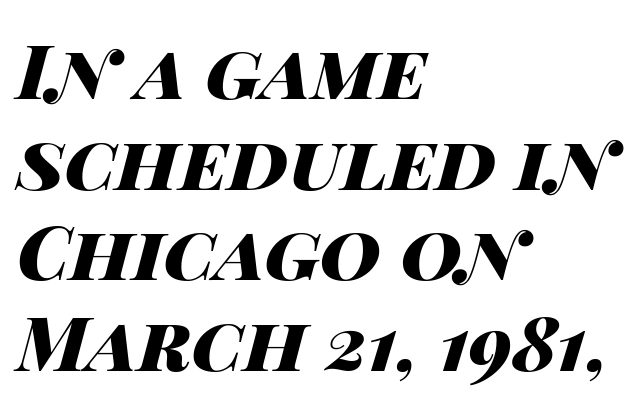
Q: Is the text bold? A: Yes.
Q: Is the text italic (slanted)? A: Yes, it leans right by about 14 degrees.
Q: Is the text underlined? A: No.
Q: How is the paragraph aligned? A: Left-aligned.
Q: Is the spacing between letters normal or unusually wide? A: Normal.
Q: Width (condensed, normal, or wide)? A: Wide.
Q: Stroke contrast? A: High.
Q: x-height? A: Large.
Q: Monospaced? A: No.
